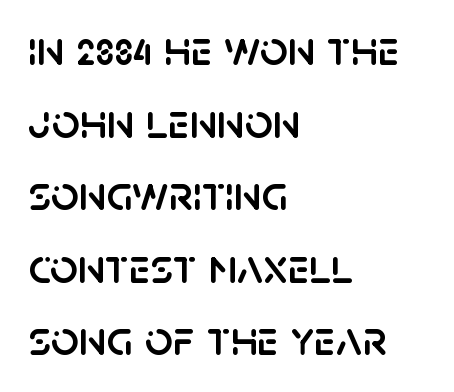
Check the space under the baseline: it is left empty. The type sits square on the baseline with zero lean. Characters follow at the spacing the type designer built in. These lines are rendered in a variable-pitch font. Line spacing here is normal.
